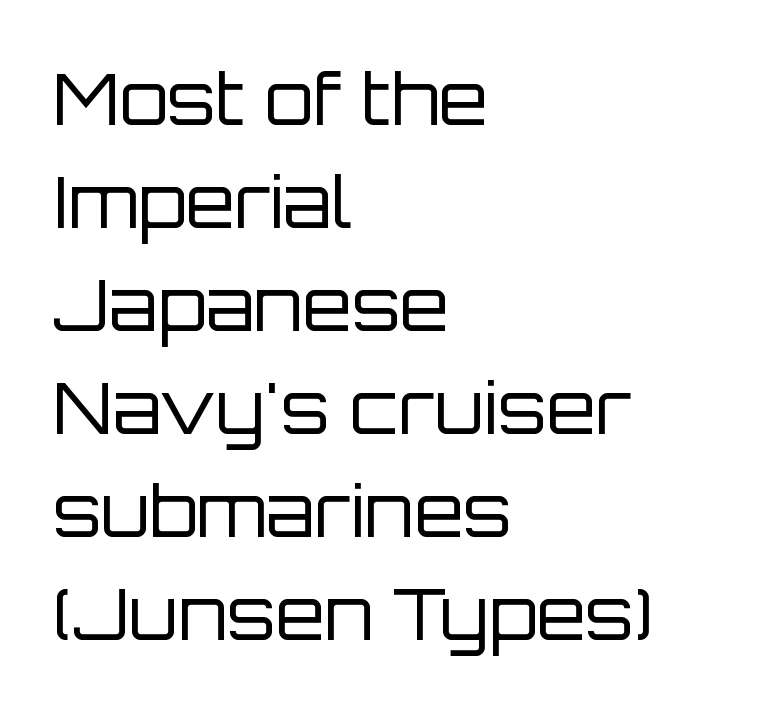
The letters stand upright; this is a roman face. A sans-serif font was chosen for this passage. Each word holds together tightly as a unit, with standard inter-letter gaps. The rendering uses natural spacing where letterforms have individual widths. A quiet, ordinary-to-light weight characterises the typeface.
